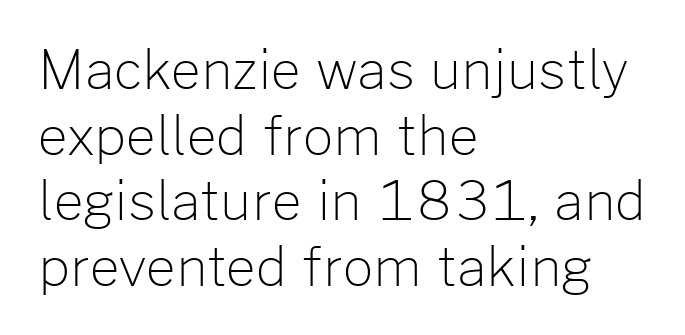
Q: Is the text bold? A: No.
Q: Is the text italic (slanted)? A: No, it is upright.
Q: Is the typeface a serif or a sans-serif typeface? A: Sans-serif.
Q: Is the text underlined? A: No.
Q: How is the paragraph aligned? A: Left-aligned.
Q: Is the spacing between letters normal or unusually wide? A: Normal.
Q: Width (condensed, normal, or wide)? A: Normal.
Q: Stroke contrast? A: Low.
Q: x-height? A: Medium.
Q: Monospaced? A: No.
